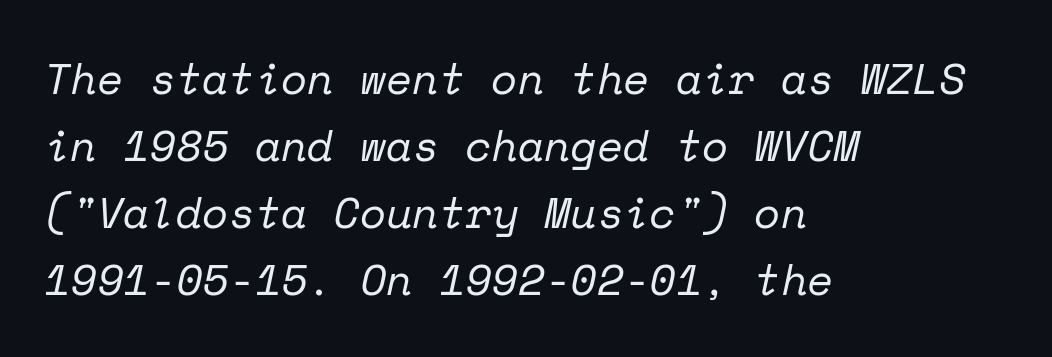
Alignment: flush left. The font family rendered here belongs to the serif group. Type without underlining. The weight would be labelled regular, book, light, or lighter still.
